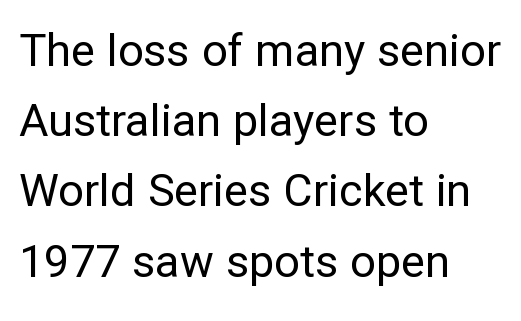
Q: Is the text bold? A: No.
Q: Is the text italic (slanted)? A: No, it is upright.
Q: Is the typeface a serif or a sans-serif typeface? A: Sans-serif.
Q: Is the text underlined? A: No.
Q: How is the paragraph aligned? A: Left-aligned.
Q: Is the spacing between letters normal or unusually wide? A: Normal.
Q: Is the spacing between lines tight, normal or loose? A: Normal.
Q: Width (condensed, normal, or wide)? A: Normal.
Q: Stroke contrast? A: Low.
Q: x-height? A: Medium.
Q: Monospaced? A: No.
